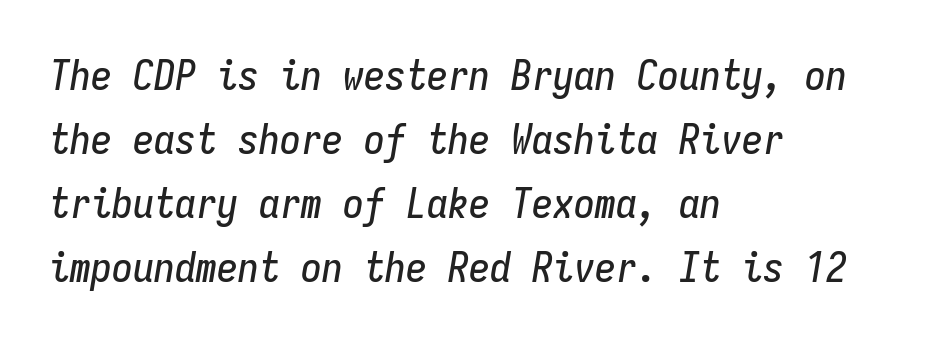
The image shows 42 px condensed type, italic (leaning right), monospaced; set left-aligned, normal line spacing (1.52x), normal letter spacing, not underlined; low stroke contrast and a medium x-height.
